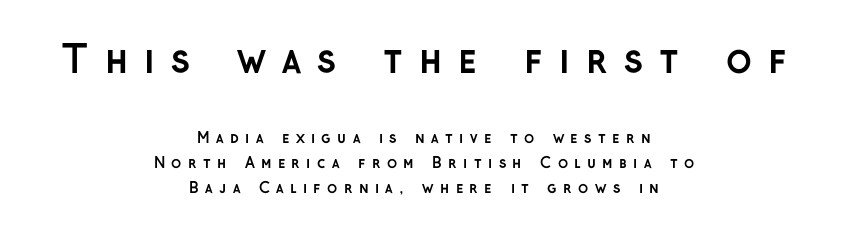
The image shows 38 px semibold sans-serif type, upright; set centered, normal line spacing (1.66x), unusually wide letter spacing (+0.42 em), not underlined; the first (top) block is 2.53x larger; low stroke contrast and a medium x-height.
